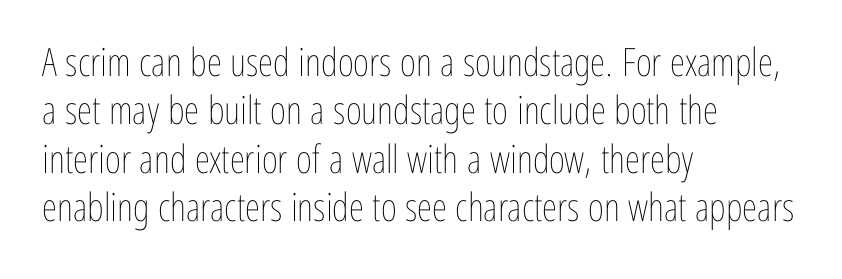
Q: Is the text bold? A: No.
Q: Is the text italic (slanted)? A: No, it is upright.
Q: Is the text underlined? A: No.
Q: How is the paragraph aligned? A: Left-aligned.
Q: Is the spacing between letters normal or unusually wide? A: Normal.
Q: Width (condensed, normal, or wide)? A: Condensed.
Q: Stroke contrast? A: Low.
Q: x-height? A: Medium.
Q: Monospaced? A: No.
